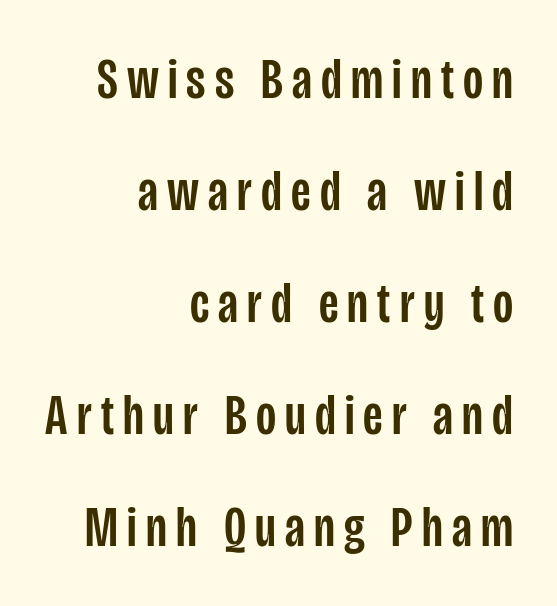
The image shows 58 px condensed sans-serif type, upright; set right-aligned, loose line spacing (1.93x), not underlined; low stroke contrast and a large x-height.
